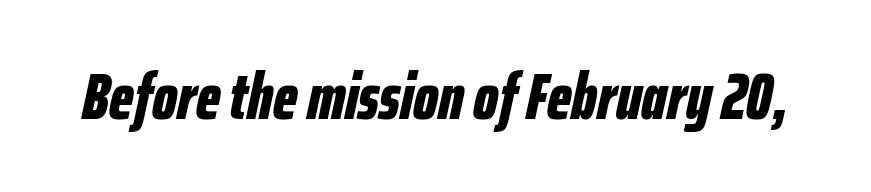
The image shows 66 px bold, condensed type, italic (leaning right); set normal letter spacing, not underlined; low stroke contrast and a medium x-height.
